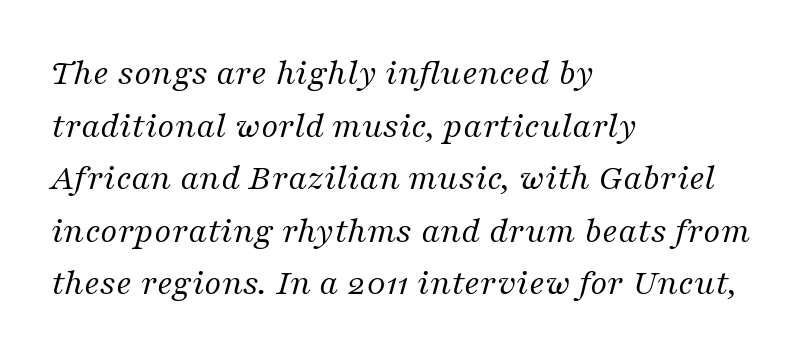
The characters display serif detailing at their extremities. Spacing between characters is what you'd get straight out of the box. The characters are drawn with everyday or finer stroke widths. Does the leading feel generous? No, just average.
